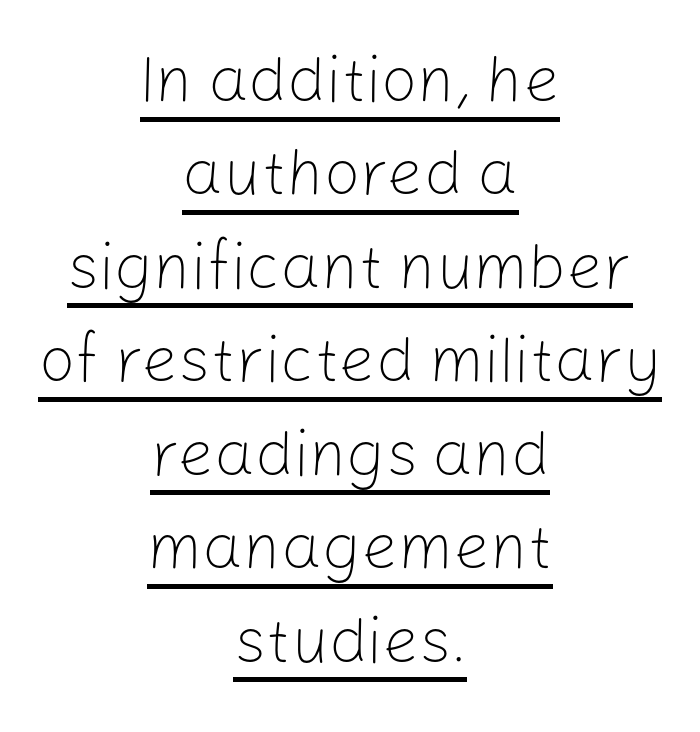
Q: Is the text bold? A: No.
Q: Is the text italic (slanted)? A: No, it is upright.
Q: Is the typeface a serif or a sans-serif typeface? A: Sans-serif.
Q: Is the text underlined? A: Yes.
Q: How is the paragraph aligned? A: Centered.
Q: Is the spacing between letters normal or unusually wide? A: Normal.
Q: Is the spacing between lines tight, normal or loose? A: Normal.
Q: Width (condensed, normal, or wide)? A: Normal.
Q: Stroke contrast? A: Low.
Q: x-height? A: Medium.
Q: Monospaced? A: No.
